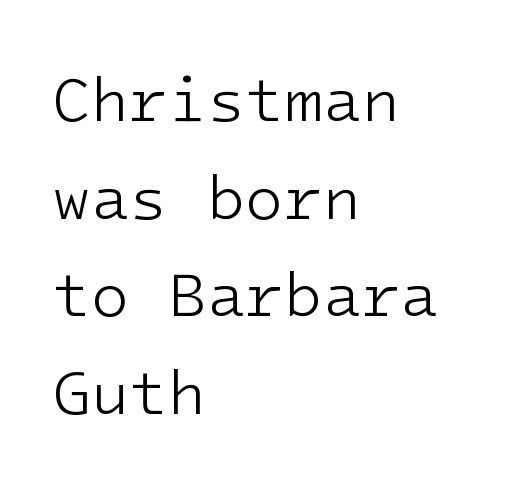
Posture: vertical. This sample has the even, mechanical cadence of fixed-width lettering. Letters rest on an invisible, unmarked baseline. Quick note: interline space is typical. Between one letter and the next there's only the usual sliver of space.
